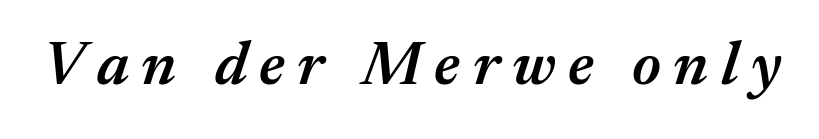
Q: Is the text bold? A: Semi-bold.
Q: Is the text italic (slanted)? A: Yes, it leans right by about 17 degrees.
Q: Is the text underlined? A: No.
Q: Is the spacing between letters normal or unusually wide? A: Unusually wide.
Q: Width (condensed, normal, or wide)? A: Normal.
Q: Stroke contrast? A: Medium.
Q: x-height? A: Medium.
Q: Monospaced? A: No.
